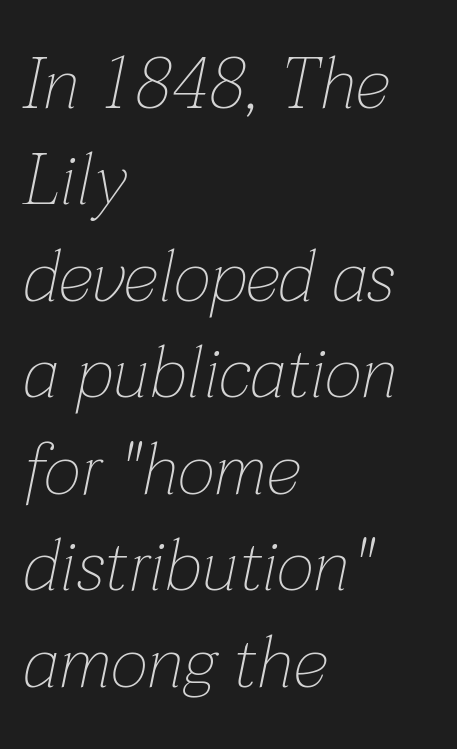
{"italic": "yes", "lean": "right", "slant_degrees": 12, "bold": "no", "weight": "thin", "width": "normal", "stroke_contrast": "low", "x_height": "medium", "monospaced": "no", "underline": "no", "align": "left", "line_spacing": "normal", "line_spacing_ratio": 1.34, "letter_spacing": "normal", "letter_spacing_em": 0.0, "glyph_px": 72}
